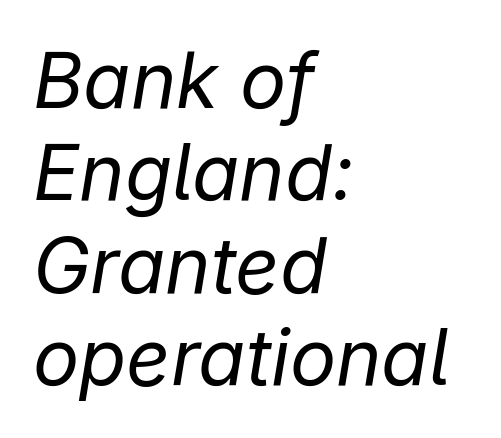
Q: Is the text bold? A: No.
Q: Is the text italic (slanted)? A: Yes, it leans right by about 9 degrees.
Q: Is the text underlined? A: No.
Q: How is the paragraph aligned? A: Left-aligned.
Q: Is the spacing between letters normal or unusually wide? A: Normal.
Q: Width (condensed, normal, or wide)? A: Normal.
Q: Stroke contrast? A: Low.
Q: x-height? A: Medium.
Q: Monospaced? A: No.
